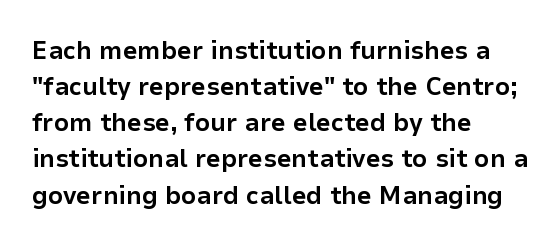
Q: Is the text bold? A: Yes.
Q: Is the text italic (slanted)? A: No, it is upright.
Q: Is the text underlined? A: No.
Q: How is the paragraph aligned? A: Left-aligned.
Q: Is the spacing between letters normal or unusually wide? A: Normal.
Q: Is the spacing between lines tight, normal or loose? A: Normal.
